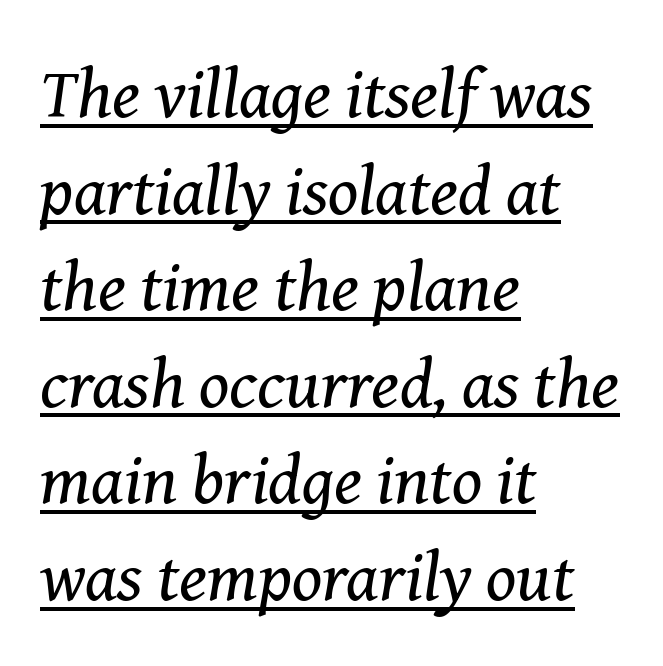
{"serif": "yes", "italic": "yes", "lean": "right", "slant_degrees": 8, "bold": "no", "weight": "regular", "width": "normal", "stroke_contrast": "medium", "x_height": "medium", "monospaced": "no", "underline": "yes", "align": "left", "line_spacing": "normal", "line_spacing_ratio": 1.38, "letter_spacing": "normal", "letter_spacing_em": 0.0, "glyph_px": 70}
